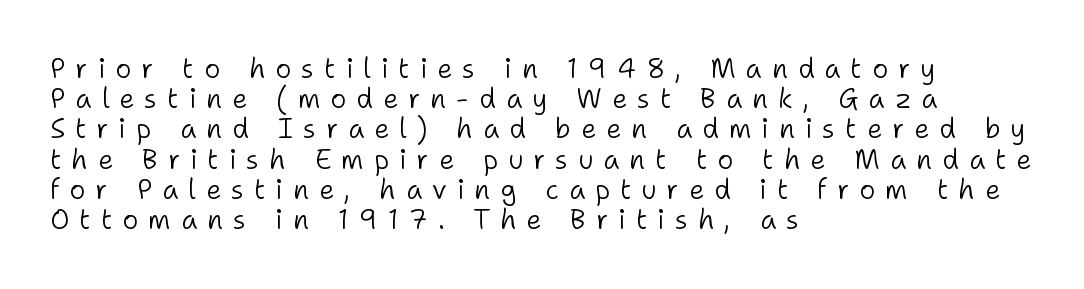
The image shows 27 px text type, upright; set left-aligned, tight line spacing (1.12x), unusually wide letter spacing (+0.37 em), not underlined.
